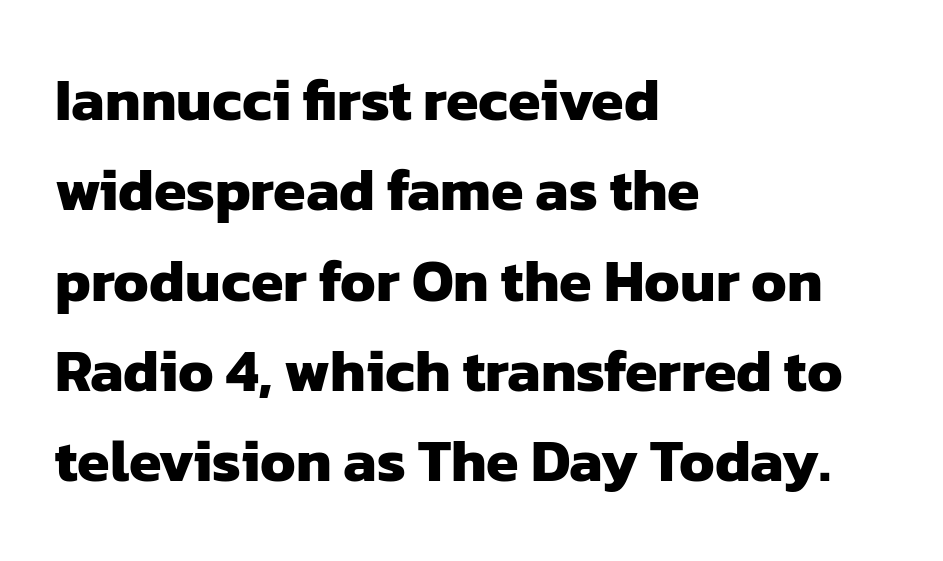
Q: Is the text bold? A: Yes.
Q: Is the typeface a serif or a sans-serif typeface? A: Sans-serif.
Q: Is the text underlined? A: No.
Q: How is the paragraph aligned? A: Left-aligned.
Q: Is the spacing between letters normal or unusually wide? A: Normal.
Q: Is the spacing between lines tight, normal or loose? A: Normal.
Q: Width (condensed, normal, or wide)? A: Normal.
Q: Stroke contrast? A: Low.
Q: x-height? A: Medium.
Q: Monospaced? A: No.
